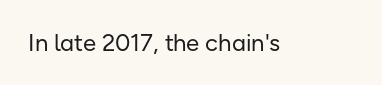
{"italic": "no", "bold": "no", "underline": "no", "letter_spacing": "normal", "letter_spacing_em": 0.0, "glyph_px": 24}
